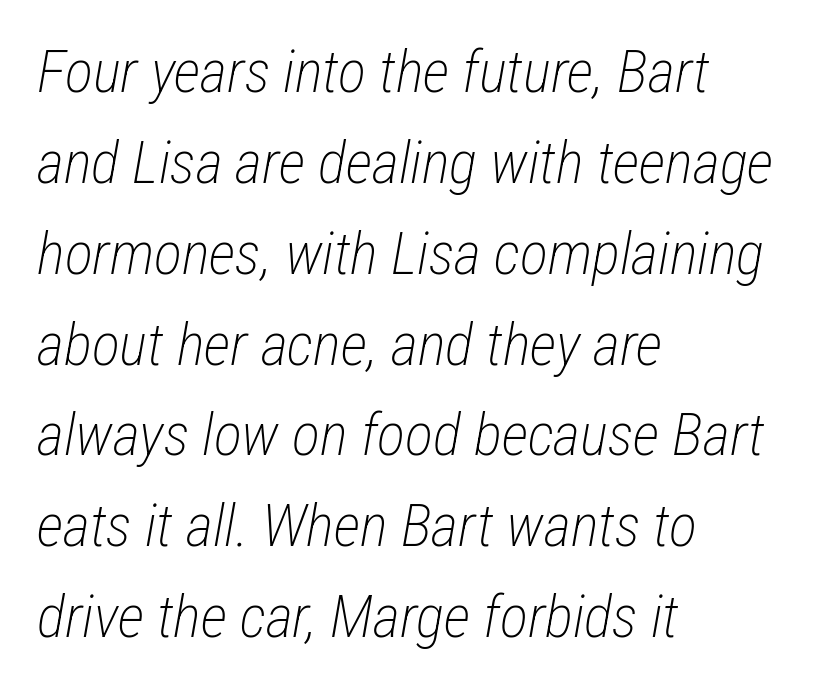
The image shows 59 px light, condensed type, italic (leaning right); set left-aligned, normal line spacing (1.54x), normal letter spacing, not underlined; low stroke contrast and a medium x-height.
